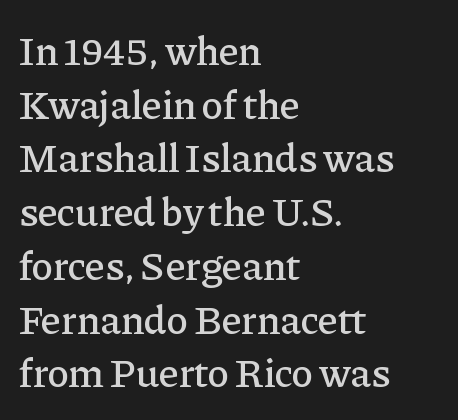
{"serif": "yes", "italic": "no", "width": "normal", "stroke_contrast": "low", "x_height": "medium", "monospaced": "no", "underline": "no", "align": "left", "line_spacing": "normal", "line_spacing_ratio": 1.31, "letter_spacing": "normal", "letter_spacing_em": 0.0, "glyph_px": 41}
